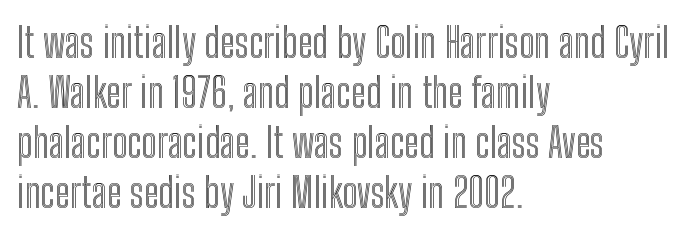
The typesetter chose a ragged-right arrangement here. The type is set solid horizontally, with unmodified tracking. Every stem runs plumb, perpendicular to the baseline. You could not count columns in this text — the font is proportionally spaced. A clean baseline with only descenders dipping below it.
